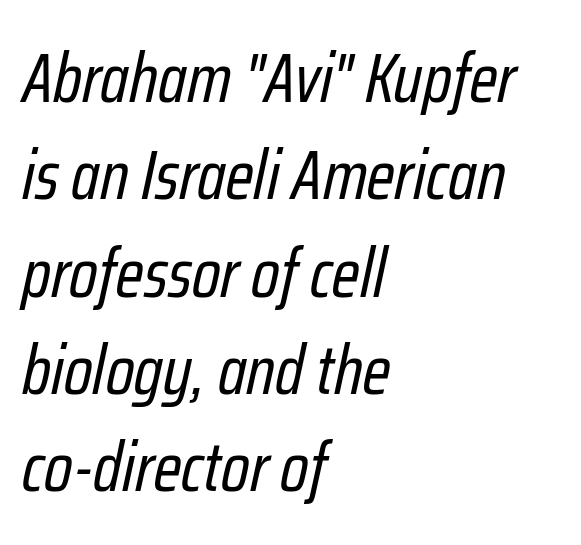
{"italic": "yes", "lean": "right", "slant_degrees": 12, "bold": "no", "weight": "regular", "width": "condensed", "stroke_contrast": "low", "x_height": "medium", "monospaced": "no", "underline": "no", "align": "left", "line_spacing": "normal", "line_spacing_ratio": 1.39, "letter_spacing": "normal", "letter_spacing_em": 0.0, "glyph_px": 70}
